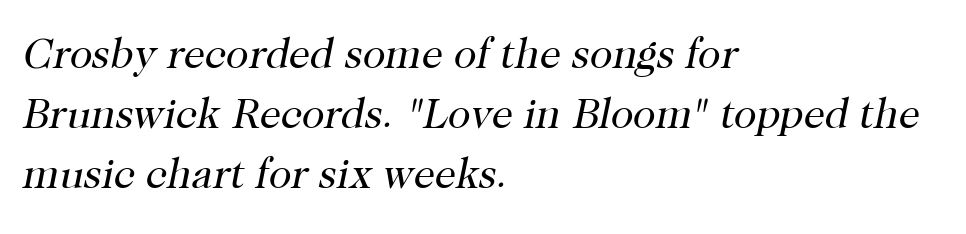
Q: Is the text bold? A: No.
Q: Is the text italic (slanted)? A: Yes, it leans right by about 12 degrees.
Q: Is the typeface a serif or a sans-serif typeface? A: Serif.
Q: Is the text underlined? A: No.
Q: How is the paragraph aligned? A: Left-aligned.
Q: Is the spacing between letters normal or unusually wide? A: Normal.
Q: Is the spacing between lines tight, normal or loose? A: Normal.
Q: Width (condensed, normal, or wide)? A: Normal.
Q: Stroke contrast? A: High.
Q: x-height? A: Medium.
Q: Monospaced? A: No.
